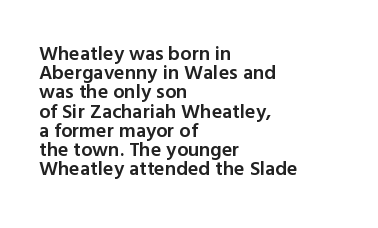
The image shows 20 px text type, upright; set left-aligned, tight line spacing (0.96x), normal letter spacing, not underlined.
